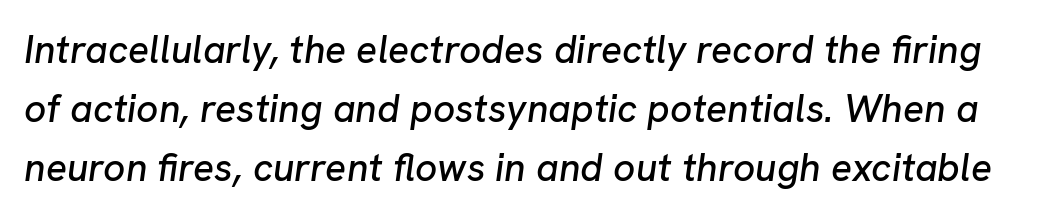
{"italic": "yes", "lean": "right", "slant_degrees": 8, "width": "normal", "stroke_contrast": "low", "x_height": "medium", "monospaced": "no", "underline": "no", "line_spacing": "normal", "line_spacing_ratio": 1.51, "letter_spacing": "normal", "letter_spacing_em": 0.0, "glyph_px": 39}
